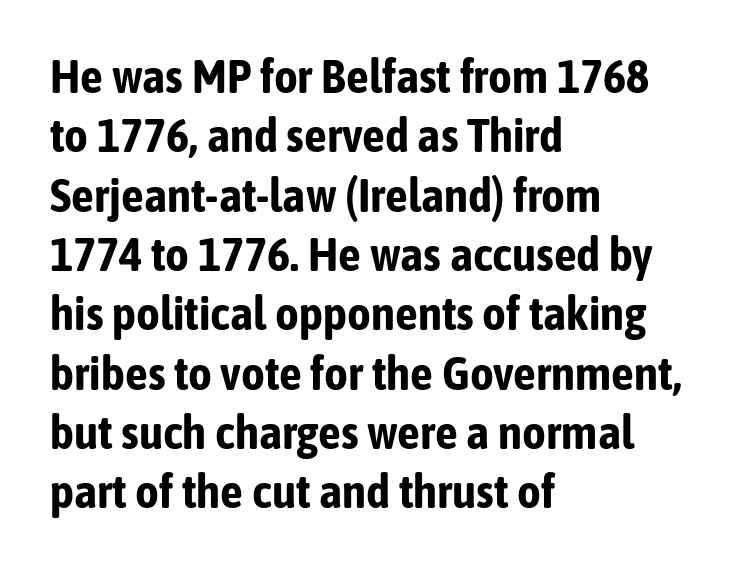
{"serif": "no", "italic": "no", "bold": "yes", "weight": "bold", "width": "condensed", "stroke_contrast": "low", "x_height": "medium", "monospaced": "no", "underline": "no", "align": "left", "line_spacing": "normal", "line_spacing_ratio": 1.29, "letter_spacing": "normal", "letter_spacing_em": 0.0, "glyph_px": 46}
